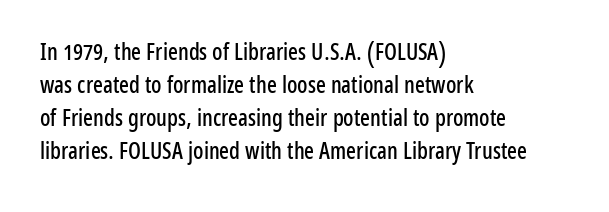
Q: Is the text italic (slanted)? A: No, it is upright.
Q: Is the text underlined? A: No.
Q: How is the paragraph aligned? A: Left-aligned.
Q: Is the spacing between letters normal or unusually wide? A: Normal.
Q: Is the spacing between lines tight, normal or loose? A: Normal.
